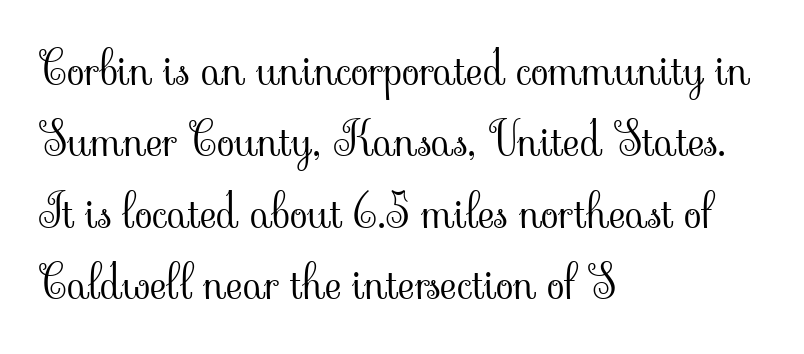
{"serif": "yes", "italic": "no", "bold": "no", "weight": "light", "width": "normal", "stroke_contrast": "low", "x_height": "small", "monospaced": "no", "underline": "no", "align": "left", "line_spacing": "normal", "line_spacing_ratio": 1.55, "letter_spacing": "normal", "letter_spacing_em": 0.0, "glyph_px": 46}
